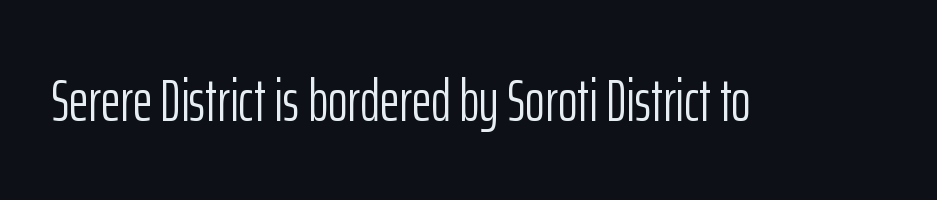
The image shows 60 px light, condensed sans-serif type, upright; set normal letter spacing, not underlined; low stroke contrast and a medium x-height.
